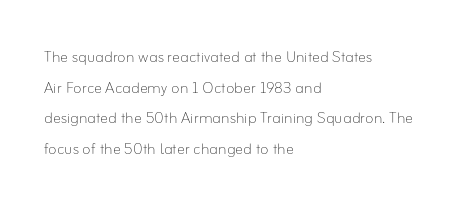
Q: Is the text bold? A: No.
Q: Is the text italic (slanted)? A: No, it is upright.
Q: Is the text underlined? A: No.
Q: How is the paragraph aligned? A: Left-aligned.
Q: Is the spacing between letters normal or unusually wide? A: Normal.
Q: Is the spacing between lines tight, normal or loose? A: Normal.
